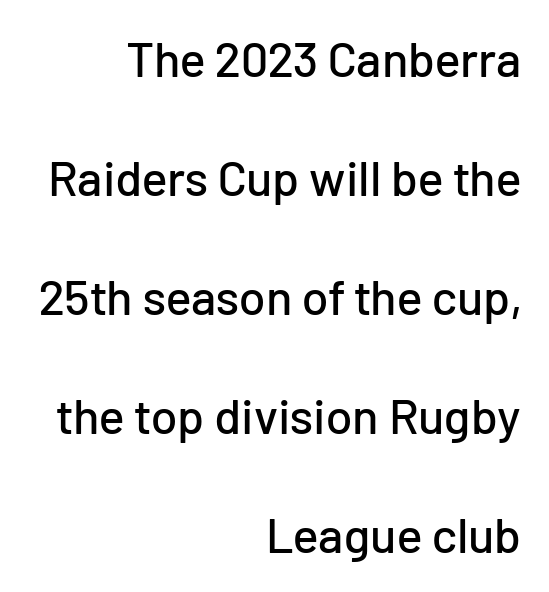
Tall strokes in this sample are plumb rather than angled. The strip under each line holds only bare page. Inter-character spacing is left at the font's built-in metrics. These lines are rendered in a variable-pitch font. The lines are spread far apart with generous leading. The designer went with a sans here, leaving each stem footless.
